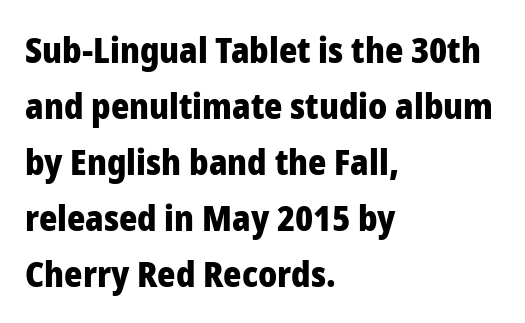
The image shows 35 px heavy sans-serif type, upright; set left-aligned, normal line spacing (1.6x), normal letter spacing, not underlined; low stroke contrast and a medium x-height.
